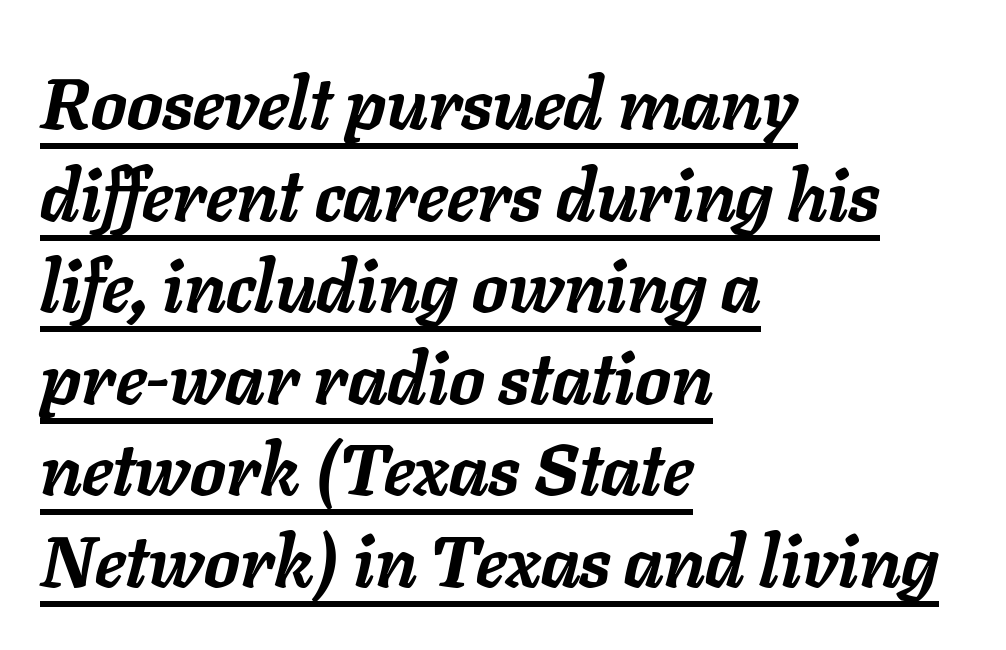
{"italic": "yes", "lean": "right", "slant_degrees": 11, "bold": "yes", "weight": "semibold", "width": "normal", "stroke_contrast": "low", "x_height": "medium", "monospaced": "no", "underline": "yes", "align": "left", "line_spacing": "normal", "line_spacing_ratio": 1.29, "letter_spacing": "normal", "letter_spacing_em": 0.0, "glyph_px": 71}
